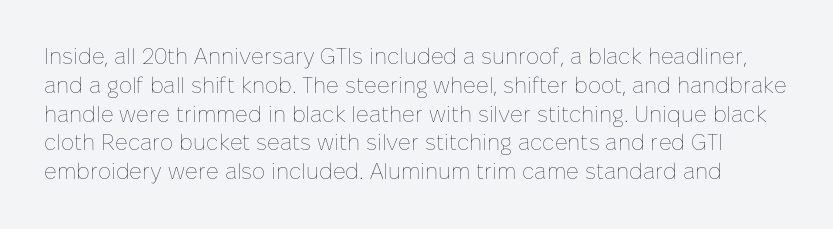
The image shows 22 px text type, upright; set normal line spacing (1.31x), normal letter spacing, not underlined.
